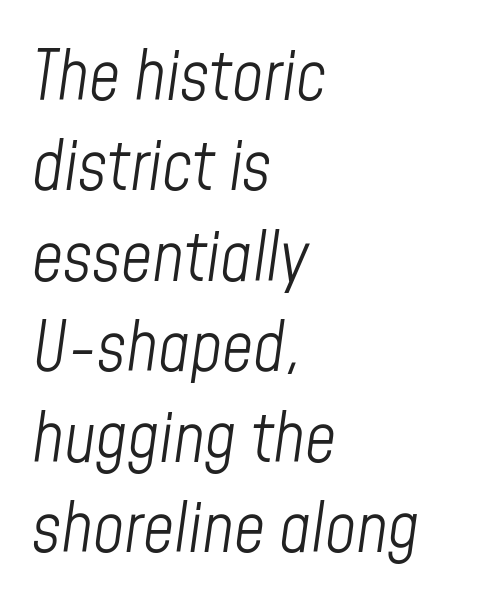
The image shows 68 px light, condensed type, italic (leaning right); set left-aligned, normal line spacing (1.33x), normal letter spacing, not underlined; low stroke contrast and a medium x-height.
